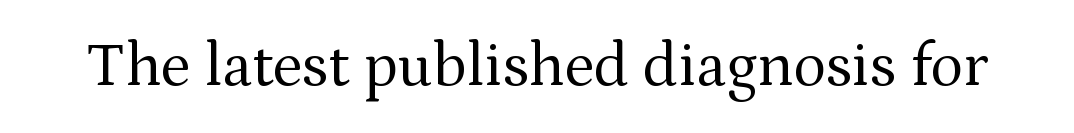
This sample uses a serif face. Note the varied advance widths — an 'i' is clearly narrower than an 'm'. Summary of weight: not heavy and not bold. Nothing unusual about the tracking: characters are spaced as the font intends. Any mark beneath the type? The region is blank.
